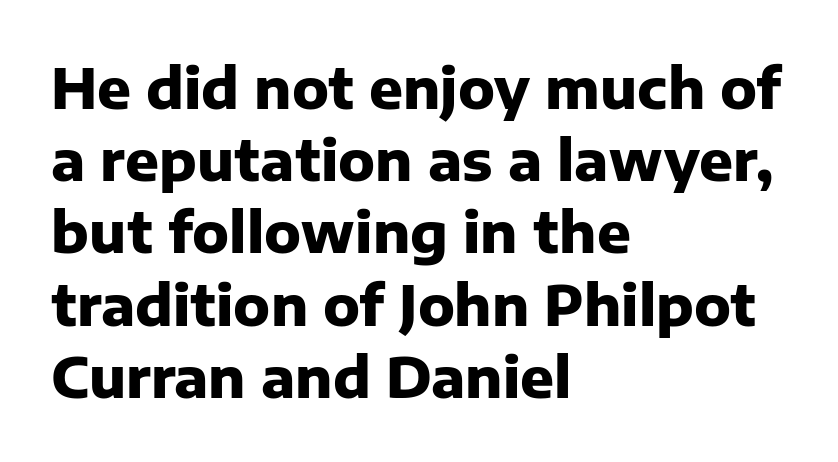
{"serif": "no", "italic": "no", "bold": "yes", "weight": "heavy", "width": "normal", "stroke_contrast": "low", "x_height": "medium", "monospaced": "no", "underline": "no", "align": "left", "line_spacing": "normal", "line_spacing_ratio": 1.29, "letter_spacing": "normal", "letter_spacing_em": 0.0, "glyph_px": 56}
